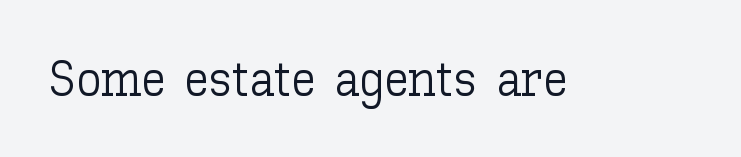
The image shows 50 px light type, upright; set normal letter spacing, not underlined; low stroke contrast and a medium x-height.
